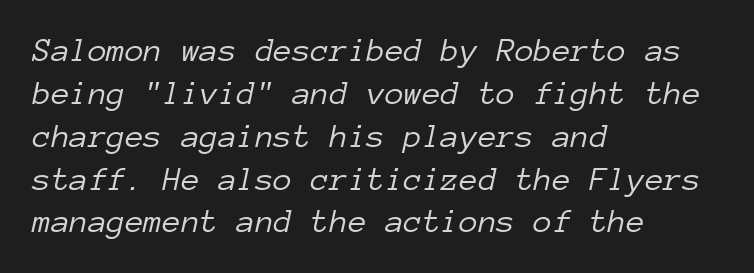
Q: Is the text bold? A: No.
Q: Is the text italic (slanted)? A: Yes, it leans right by about 12 degrees.
Q: Is the text underlined? A: No.
Q: How is the paragraph aligned? A: Left-aligned.
Q: Is the spacing between letters normal or unusually wide? A: Normal.
Q: Is the spacing between lines tight, normal or loose? A: Normal.
Q: Width (condensed, normal, or wide)? A: Normal.
Q: Stroke contrast? A: Low.
Q: x-height? A: Medium.
Q: Monospaced? A: Yes.
